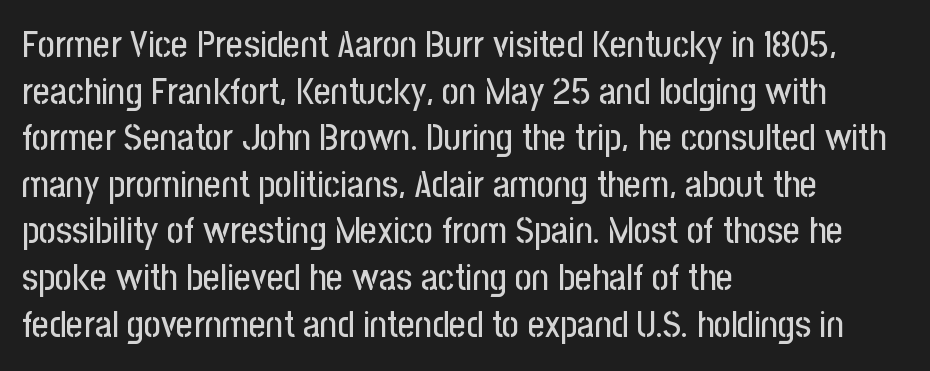
Unlike a traditional serif, this face leaves its strokes unadorned. These lines keep a tight, regular rhythm from letter to letter. Compared with typical paragraphs, the rows here are spaced about the same. Alignment: flush left. Proportional: the letters do not fall into vertical columns. Italic: no, the glyphs are upright roman.
